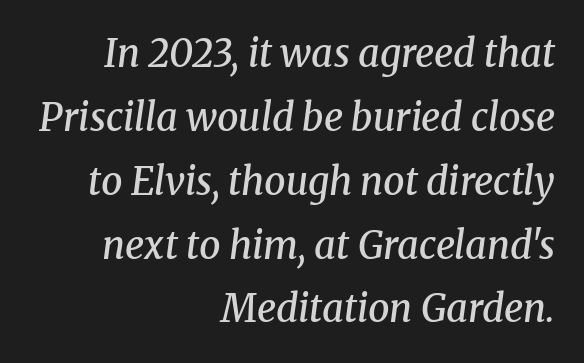
Letter spacing: default. In terms of letterform style, serifs are clearly present. Does the lettering tilt? It does — this is italic. This sample has the flowing, uneven cadence of proportional lettering.
